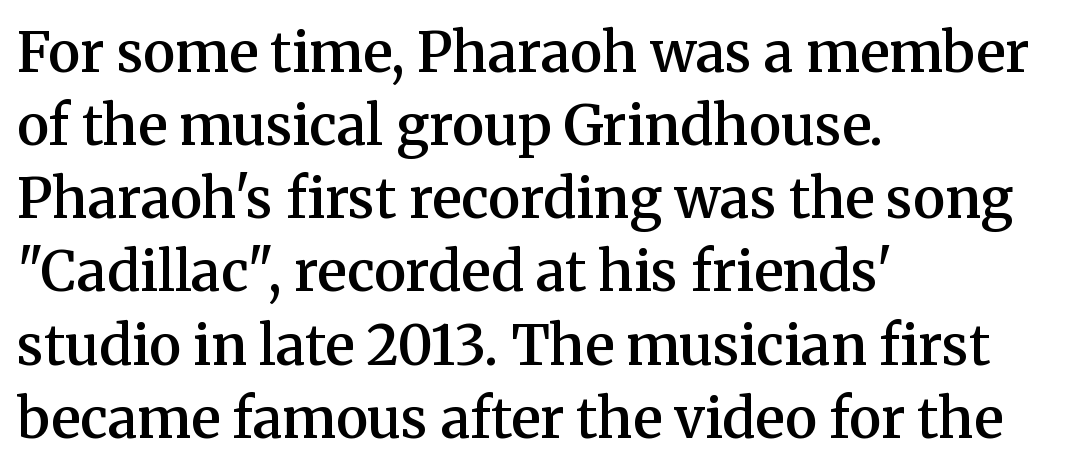
Q: Is the text bold? A: Semi-bold.
Q: Is the text italic (slanted)? A: No, it is upright.
Q: Is the typeface a serif or a sans-serif typeface? A: Serif.
Q: Is the text underlined? A: No.
Q: How is the paragraph aligned? A: Left-aligned.
Q: Is the spacing between letters normal or unusually wide? A: Normal.
Q: Is the spacing between lines tight, normal or loose? A: Normal.
Q: Width (condensed, normal, or wide)? A: Normal.
Q: Stroke contrast? A: Medium.
Q: x-height? A: Medium.
Q: Monospaced? A: No.
